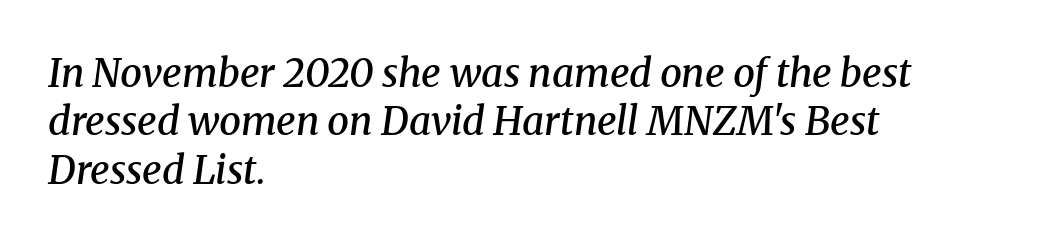
Q: Is the text bold? A: Semi-bold.
Q: Is the text italic (slanted)? A: Yes, it leans right by about 8 degrees.
Q: Is the typeface a serif or a sans-serif typeface? A: Serif.
Q: Is the text underlined? A: No.
Q: How is the paragraph aligned? A: Left-aligned.
Q: Is the spacing between letters normal or unusually wide? A: Normal.
Q: Width (condensed, normal, or wide)? A: Normal.
Q: Stroke contrast? A: Medium.
Q: x-height? A: Medium.
Q: Monospaced? A: No.
